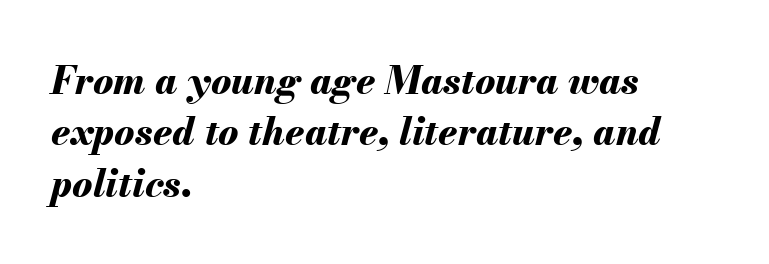
Q: Is the text bold? A: Yes.
Q: Is the text italic (slanted)? A: Yes, it leans right by about 13 degrees.
Q: Is the text underlined? A: No.
Q: How is the paragraph aligned? A: Left-aligned.
Q: Is the spacing between letters normal or unusually wide? A: Normal.
Q: Is the spacing between lines tight, normal or loose? A: Normal.
Q: Width (condensed, normal, or wide)? A: Normal.
Q: Stroke contrast? A: Medium.
Q: x-height? A: Small.
Q: Monospaced? A: No.
